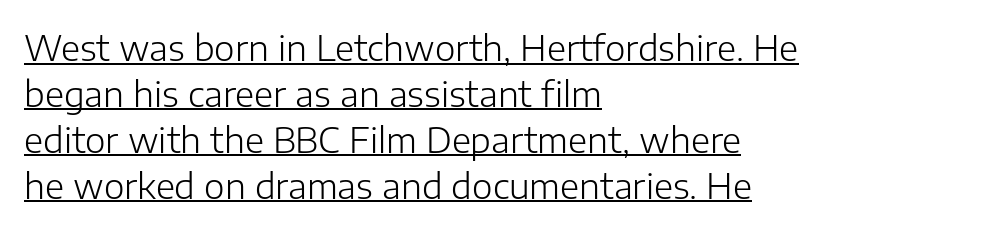
No italicization has been applied; the sample stays upright. How are the letters spaced? Ordinarily, with no added tracking. Vertically, the passage feels balanced, rows spaced as you'd expect. A typesetter would label this face a sans.
